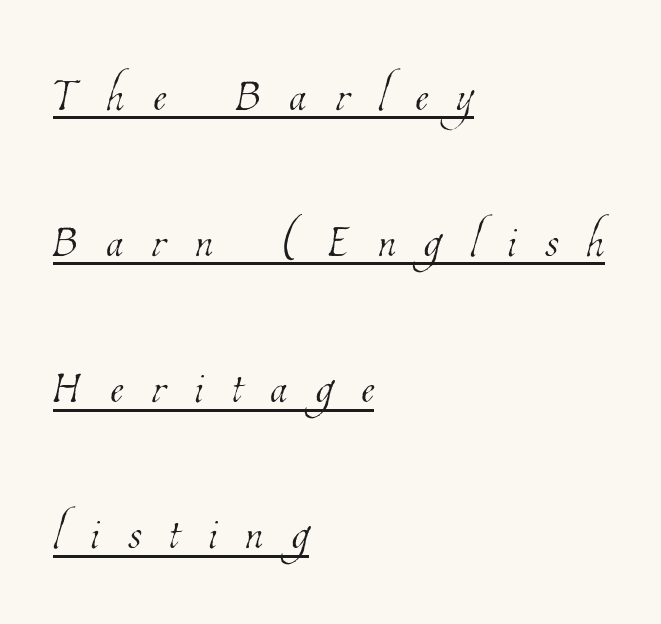
The compositor pushed each line to the left boundary. Honestly, the underline is the first thing you notice here. Is the letter spacing exaggerated? Yes — the characters are pushed far apart. This block would shrink considerably if given ordinary leading; it's expanded now. Character widths vary here, with narrow letters taking less room than wide ones. A light-to-regular cut is what we see here.
